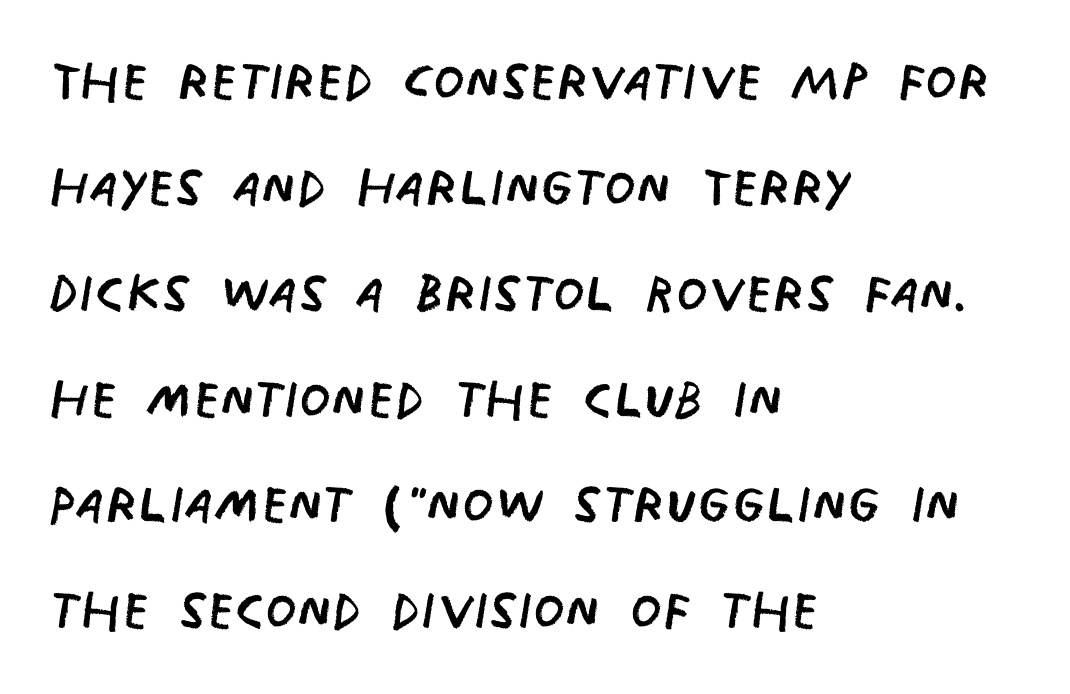
{"serif": "no", "bold": "no", "weight": "regular", "width": "condensed", "stroke_contrast": "low", "x_height": "large", "monospaced": "no", "underline": "no", "align": "left", "line_spacing": "normal", "line_spacing_ratio": 1.47, "letter_spacing": "normal", "letter_spacing_em": 0.0, "glyph_px": 72}
